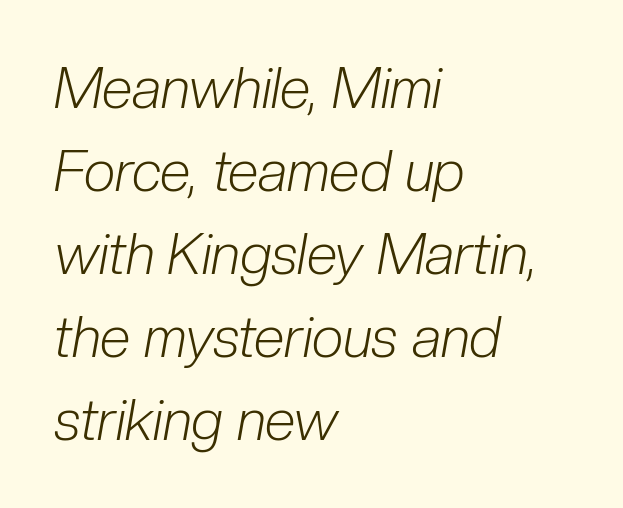
Q: Is the text bold? A: No.
Q: Is the text italic (slanted)? A: Yes, it leans right by about 10 degrees.
Q: Is the text underlined? A: No.
Q: How is the paragraph aligned? A: Left-aligned.
Q: Is the spacing between letters normal or unusually wide? A: Normal.
Q: Is the spacing between lines tight, normal or loose? A: Normal.
Q: Width (condensed, normal, or wide)? A: Condensed.
Q: Stroke contrast? A: Low.
Q: x-height? A: Medium.
Q: Monospaced? A: No.
